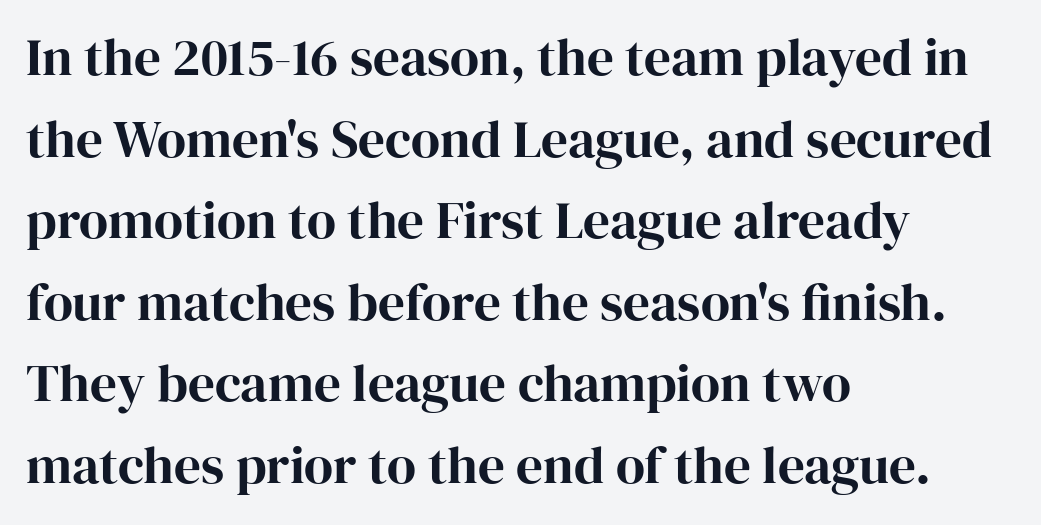
The image shows 53 px serif type, upright; set left-aligned, normal line spacing (1.54x), normal letter spacing, not underlined; high stroke contrast and a medium x-height.
